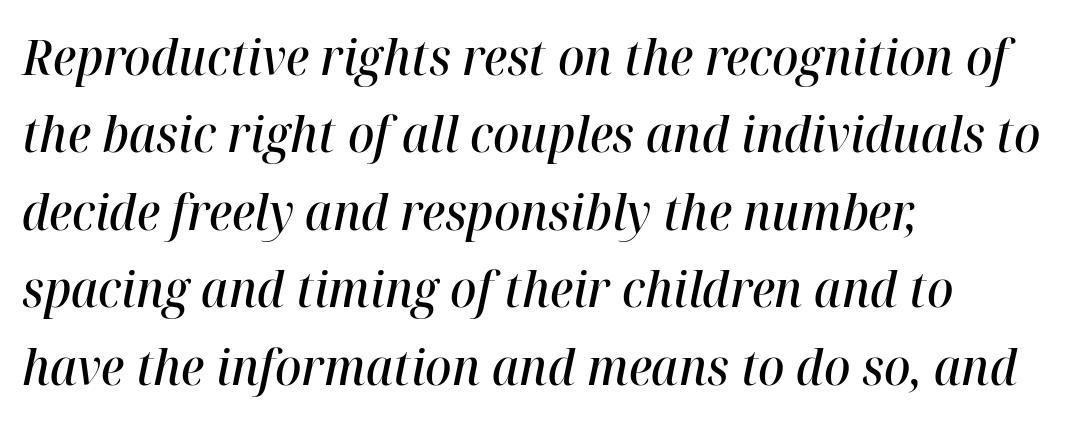
{"italic": "yes", "lean": "right", "slant_degrees": 12, "bold": "semi", "weight": "semibold", "width": "normal", "stroke_contrast": "high", "x_height": "medium", "monospaced": "no", "underline": "no", "align": "left", "line_spacing": "normal", "line_spacing_ratio": 1.58, "letter_spacing": "normal", "letter_spacing_em": 0.0, "glyph_px": 49}
